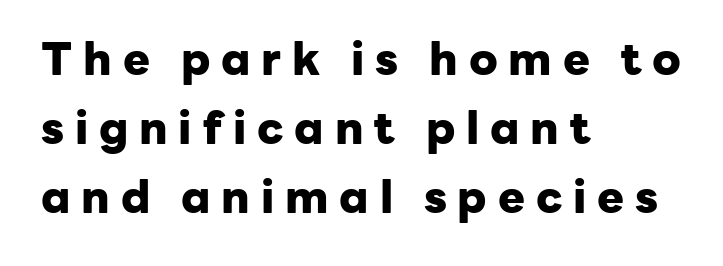
Here the designer chose a conventional face with non-uniform glyph widths. The typesetting leans heavy: a genuine bold. You could only call the tracking loose — the letters float apart. The rows are spaced the way most documents space them. These lines were composed using upright roman letters. Horizontally, the lines are justified to the leading edge only.
